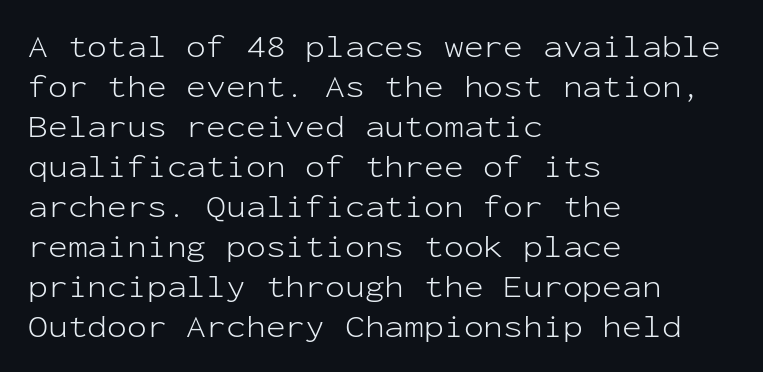
{"serif": "no", "italic": "no", "bold": "no", "weight": "light", "width": "normal", "stroke_contrast": "low", "x_height": "medium", "monospaced": "yes", "underline": "no", "align": "left", "line_spacing_ratio": 1.21, "letter_spacing": "normal", "letter_spacing_em": 0.0, "glyph_px": 33}
